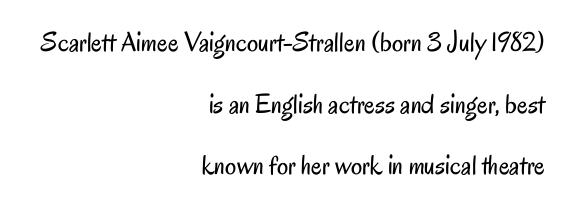
Q: Is the text bold? A: No.
Q: Is the text italic (slanted)? A: No, it is upright.
Q: Is the typeface a serif or a sans-serif typeface? A: Sans-serif.
Q: Is the text underlined? A: No.
Q: How is the paragraph aligned? A: Right-aligned.
Q: Is the spacing between letters normal or unusually wide? A: Normal.
Q: Is the spacing between lines tight, normal or loose? A: Loose.
Q: Width (condensed, normal, or wide)? A: Condensed.
Q: Stroke contrast? A: Low.
Q: x-height? A: Small.
Q: Monospaced? A: No.
